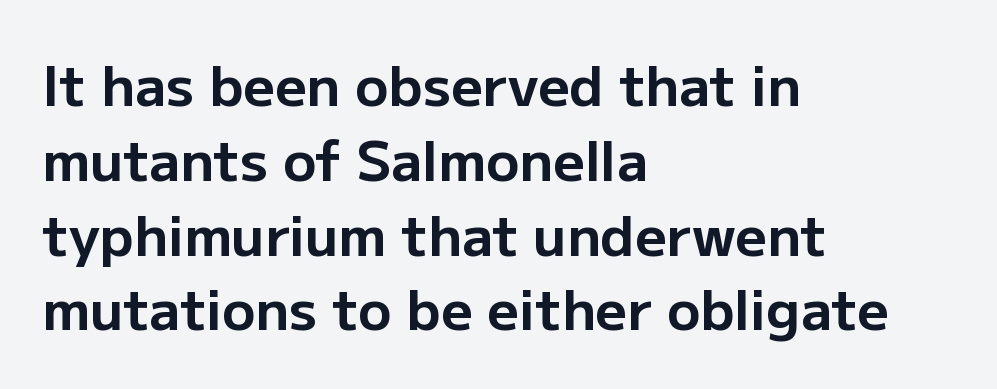
The image shows 55 px bold sans-serif type, upright; set left-aligned, normal line spacing (1.36x), normal letter spacing, not underlined; low stroke contrast and a medium x-height.
